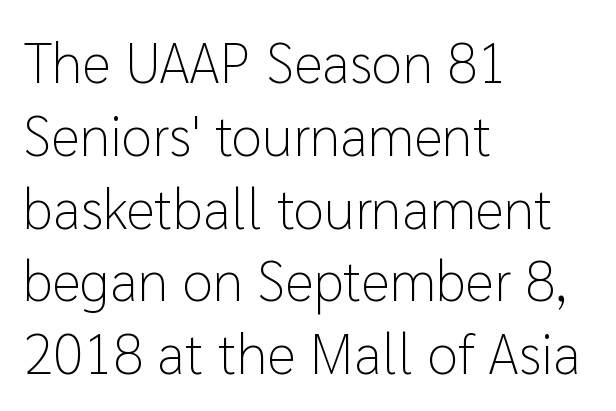
{"serif": "no", "italic": "no", "bold": "no", "weight": "light", "width": "normal", "stroke_contrast": "low", "x_height": "medium", "monospaced": "no", "underline": "no", "align": "left", "line_spacing": "normal", "line_spacing_ratio": 1.3, "letter_spacing": "normal", "letter_spacing_em": 0.0, "glyph_px": 56}
